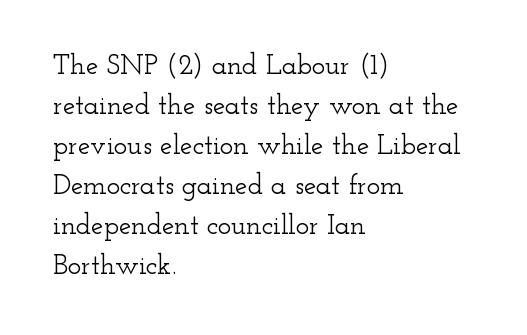
The image shows 28 px wide serif type, upright; set left-aligned, normal line spacing (1.43x), normal letter spacing, not underlined; low stroke contrast and a small x-height.
